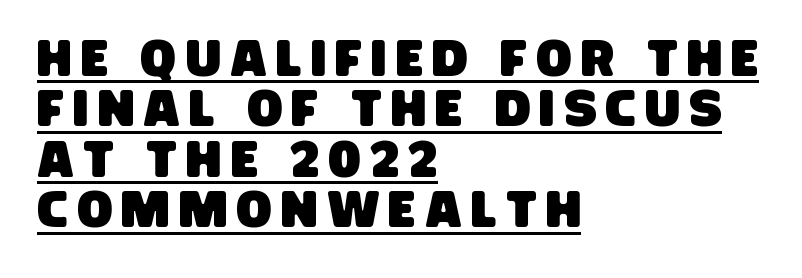
Q: Is the typeface a serif or a sans-serif typeface? A: Sans-serif.
Q: Is the text underlined? A: Yes.
Q: How is the paragraph aligned? A: Left-aligned.
Q: Is the spacing between lines tight, normal or loose? A: Tight.
Q: Width (condensed, normal, or wide)? A: Condensed.
Q: Stroke contrast? A: Low.
Q: x-height? A: Large.
Q: Monospaced? A: No.
